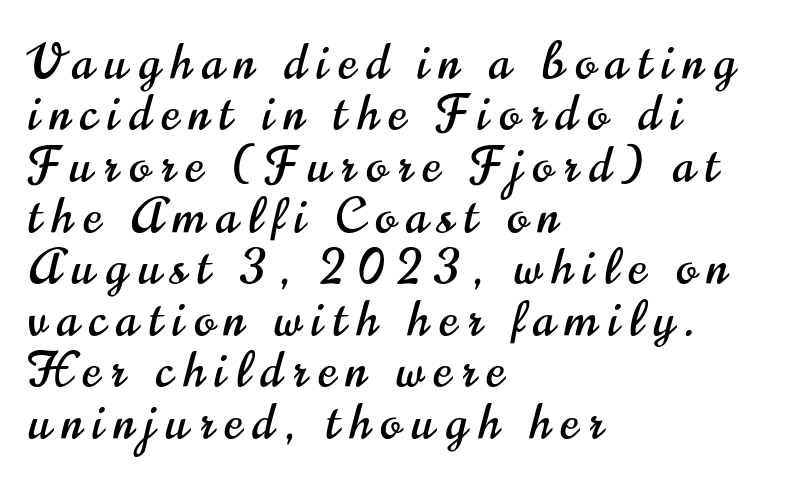
{"serif": "no", "width": "condensed", "stroke_contrast": "high", "x_height": "small", "monospaced": "no", "underline": "no", "align": "left", "line_spacing": "tight", "line_spacing_ratio": 1.07, "letter_spacing": "wide", "letter_spacing_em": 0.22, "glyph_px": 48}
